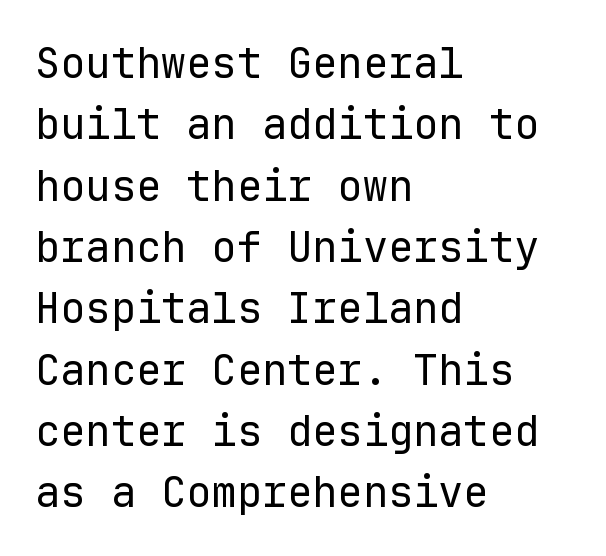
Do the characters align in a grid? Yes, the font is monospaced. Weight: regular or lighter. Unlike italic type, these characters show no tilt at all. Check the space under the baseline: it is left empty.
